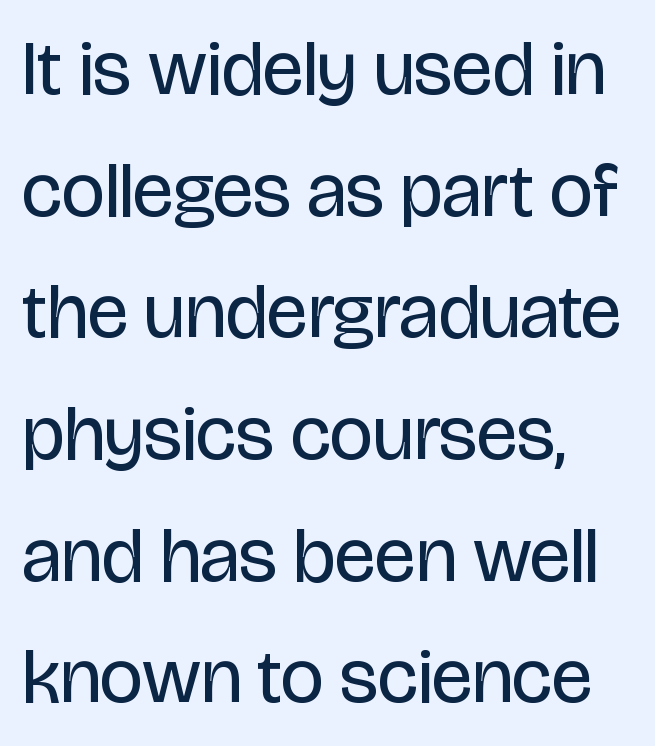
The image shows 77 px regular-weight, condensed sans-serif type, upright; set left-aligned, normal line spacing (1.58x), normal letter spacing, not underlined; low stroke contrast and a large x-height.
